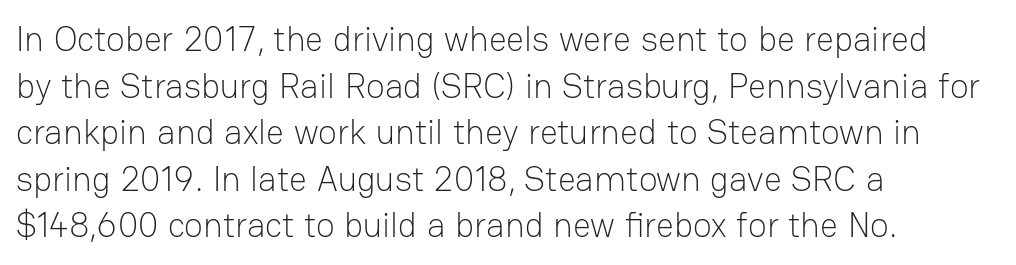
Notice how the stems are strictly vertical — no italics here. Proportional: the letters do not fall into vertical columns. Each row of text sits above clean, open space. Does extra space separate the letters? No, they use regular spacing. Observe the absence of serifs on each vertical stroke in this sample. Is there much room between lines? A standard amount, neither cramped nor airy.
